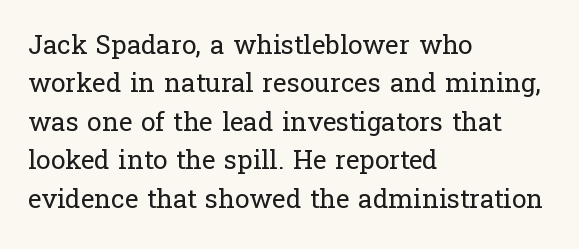
{"italic": "no", "bold": "no", "underline": "no", "align": "left", "line_spacing": "normal", "line_spacing_ratio": 1.48, "letter_spacing": "normal", "letter_spacing_em": 0.0, "glyph_px": 26}
